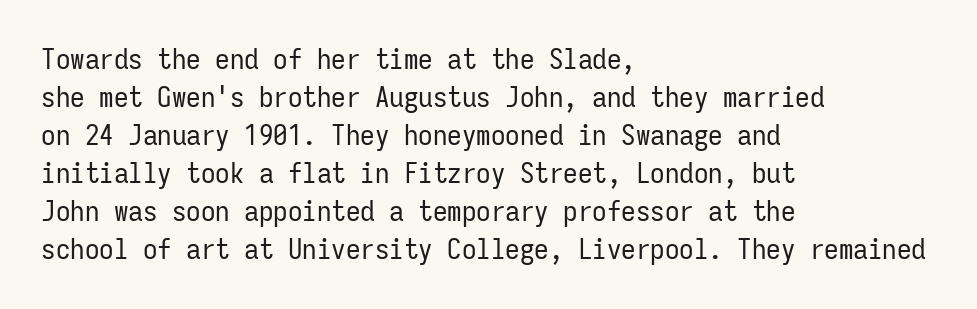
The text was rendered using a sans face with plain stroke endings. These lines are set flush left with a ragged right edge. Students, observe: this is what conventionally led text looks like. Nobody touched the tracking dial on this one. This sample uses an upright cut, with every glyph sitting square on the baseline. The cut favours lightness, reaching ordinary text weight at its darkest.
